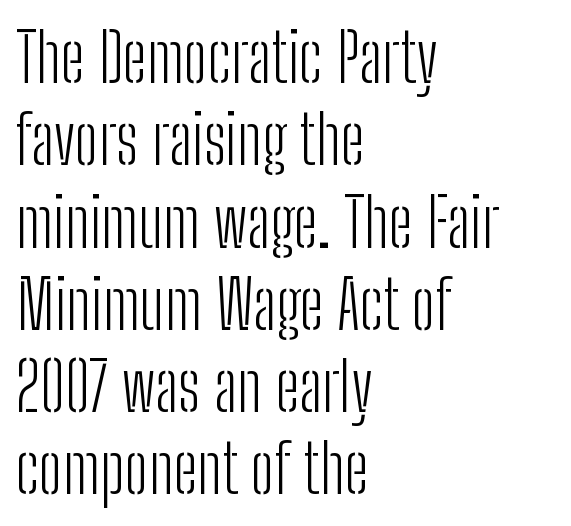
Stems and bowls with no extra thickness — not bold. The characters display no serif detailing; their extremities are plain. Characters follow at the spacing the type designer built in. Casual observation: everything's shoved over to the left. The passage shown is typed in a proportional face where columns would drift. Every stem runs plumb, perpendicular to the baseline.
